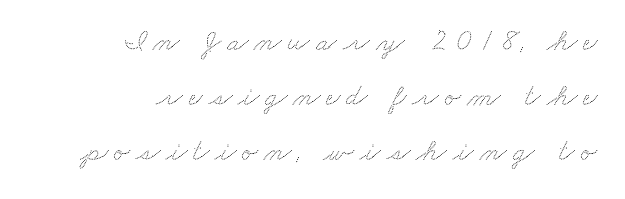
The image shows 31 px wide type; set right-aligned, line spacing 1.78x, not underlined; low stroke contrast and a small x-height.
